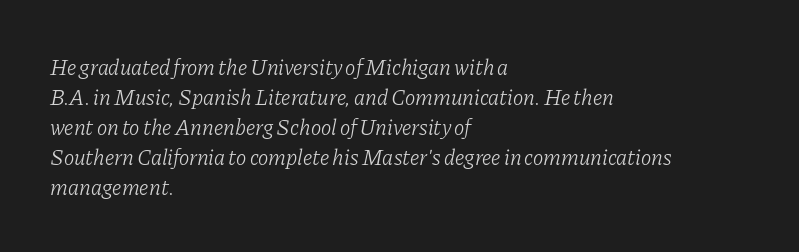
The image shows 22 px text type, italic (leaning right); set left-aligned, normal line spacing (1.36x), normal letter spacing, not underlined.
